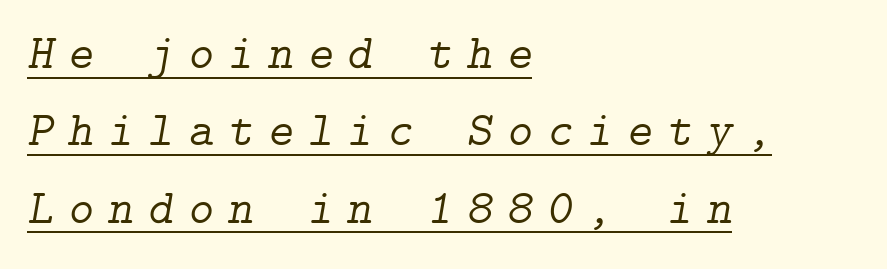
In terms of letterform style, serifs are clearly present. Style check: oblique. Honestly, the row spacing looks completely unremarkable. These lines stack with their left ends in a neat column. A quiet, ordinary-to-light weight characterises the typeface. Is the letter spacing exaggerated? Yes — the characters are pushed far apart.
